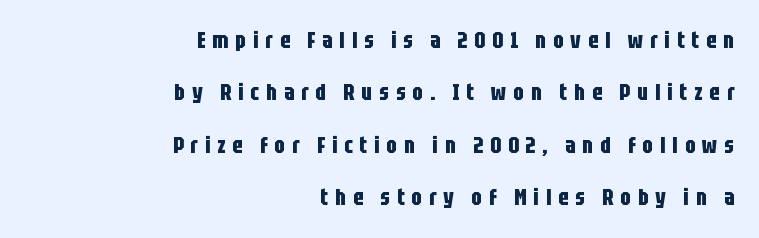
In terms of weight, the rendering is a true, heavy bold. Caption: expanded tracking, letters set apart. Alignment: flush right. Does the leading feel generous? Absolutely, it's lavish.
